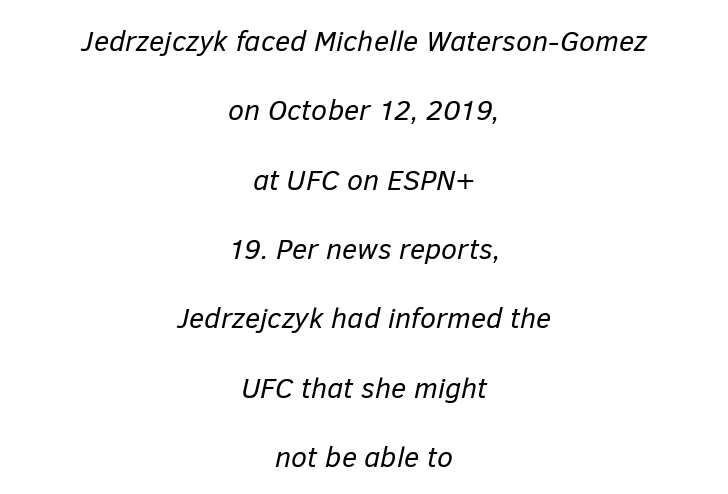
Q: Is the text bold? A: No.
Q: Is the text italic (slanted)? A: Yes, it leans right by about 12 degrees.
Q: Is the text underlined? A: No.
Q: How is the paragraph aligned? A: Centered.
Q: Is the spacing between letters normal or unusually wide? A: Normal.
Q: Is the spacing between lines tight, normal or loose? A: Loose.
Q: Width (condensed, normal, or wide)? A: Normal.
Q: Stroke contrast? A: Low.
Q: x-height? A: Medium.
Q: Monospaced? A: No.
